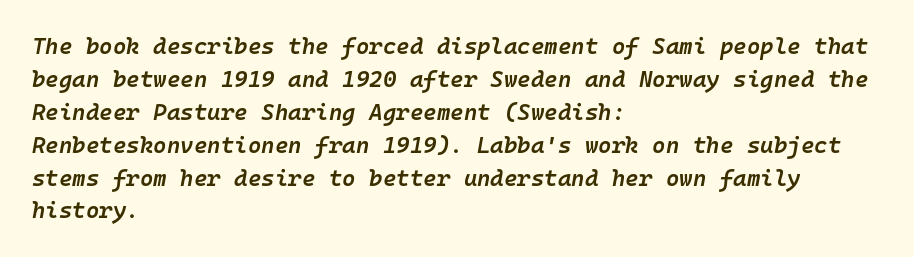
Q: Is the text bold? A: Semi-bold.
Q: Is the text italic (slanted)? A: Yes, it leans right by about 10 degrees.
Q: Is the text underlined? A: No.
Q: How is the paragraph aligned? A: Left-aligned.
Q: Is the spacing between letters normal or unusually wide? A: Normal.
Q: Is the spacing between lines tight, normal or loose? A: Normal.
